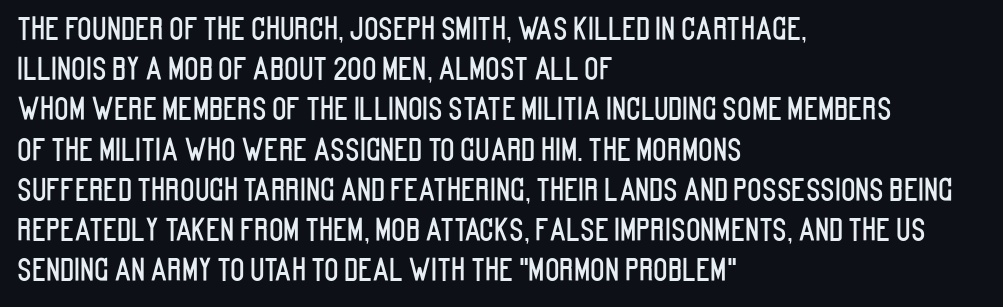
{"serif": "no", "italic": "no", "width": "condensed", "stroke_contrast": "low", "x_height": "large", "monospaced": "no", "underline": "no", "align": "left", "line_spacing": "normal", "line_spacing_ratio": 1.34, "letter_spacing": "normal", "letter_spacing_em": 0.0, "glyph_px": 30}
